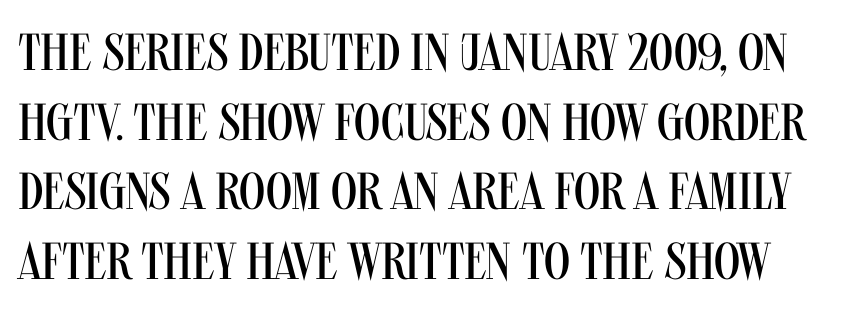
{"serif": "no", "italic": "no", "bold": "no", "weight": "regular", "width": "condensed", "stroke_contrast": "medium", "x_height": "large", "monospaced": "no", "underline": "no", "line_spacing": "normal", "line_spacing_ratio": 1.34, "letter_spacing": "normal", "letter_spacing_em": 0.0, "glyph_px": 52}
